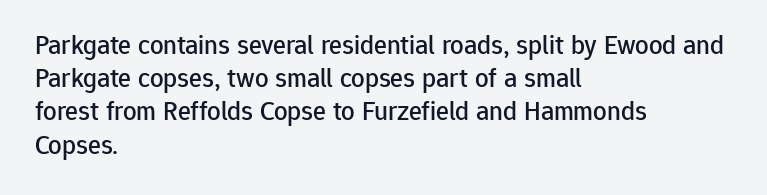
The image shows 27 px text type, upright; set left-aligned, line spacing 1.23x, normal letter spacing, not underlined.
